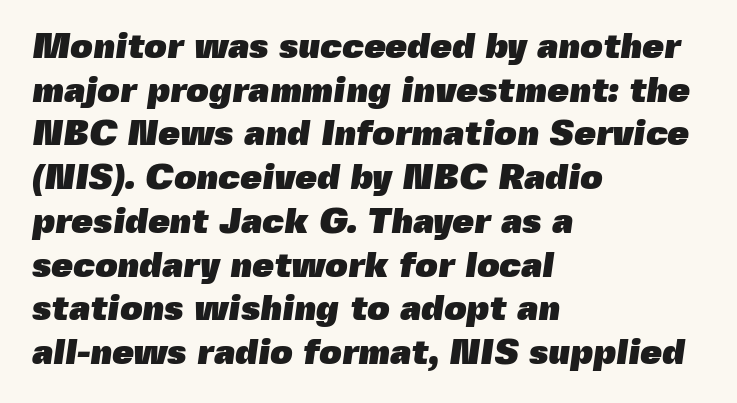
The image shows 35 px heavy sans-serif type; set left-aligned, normal line spacing (1.25x), normal letter spacing, not underlined; a medium x-height.
